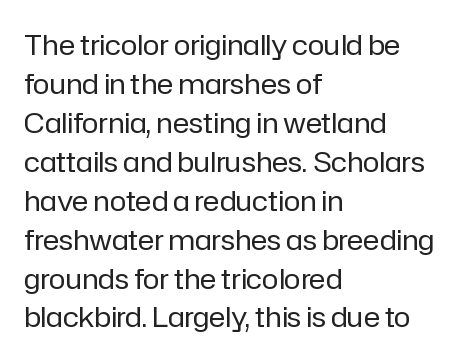
{"serif": "no", "italic": "no", "bold": "no", "weight": "regular", "width": "normal", "stroke_contrast": "low", "x_height": "medium", "monospaced": "no", "underline": "no", "align": "left", "line_spacing": "normal", "line_spacing_ratio": 1.39, "letter_spacing": "normal", "letter_spacing_em": 0.0, "glyph_px": 28}
